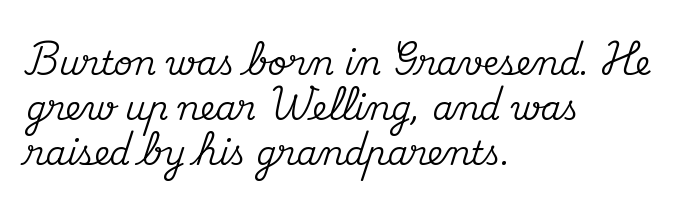
Q: Is the text italic (slanted)? A: Yes.
Q: Is the typeface a serif or a sans-serif typeface? A: Serif.
Q: Is the text underlined? A: No.
Q: How is the paragraph aligned? A: Left-aligned.
Q: Is the spacing between letters normal or unusually wide? A: Normal.
Q: Is the spacing between lines tight, normal or loose? A: Normal.
Q: Width (condensed, normal, or wide)? A: Normal.
Q: Stroke contrast? A: Medium.
Q: x-height? A: Small.
Q: Monospaced? A: No.
